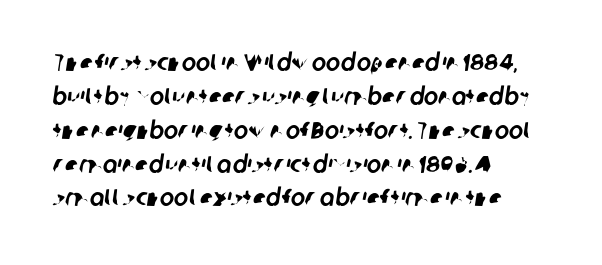
Lines of text with bare space underneath. Glyph-to-glyph distance matches everyday printed text. The lines sit at an ordinary, default distance from one another. The lines in this sample share a left origin and differ only in where they stop.
